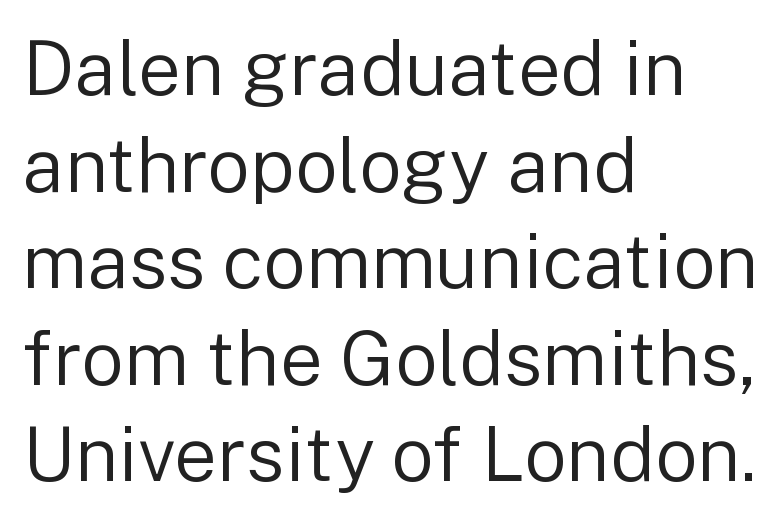
Observe the absence of serifs on each vertical stroke in this sample. The passage shown is typed in a proportional face where columns would drift. A typesetter would call this leading conventional body-copy spacing. This rendering features lettering with no underline. All the whitespace from short lines collects on the right.
